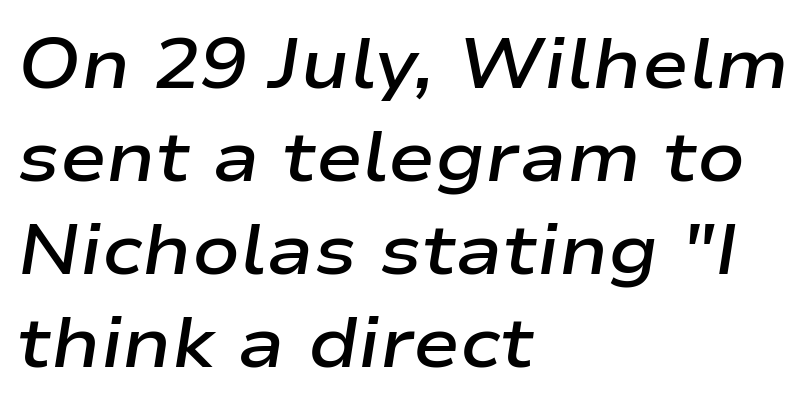
{"italic": "yes", "lean": "right", "slant_degrees": 9, "bold": "semi", "weight": "semibold", "width": "wide", "stroke_contrast": "low", "x_height": "medium", "monospaced": "no", "underline": "no", "align": "left", "line_spacing": "normal", "line_spacing_ratio": 1.33, "letter_spacing": "normal", "letter_spacing_em": 0.0, "glyph_px": 70}
